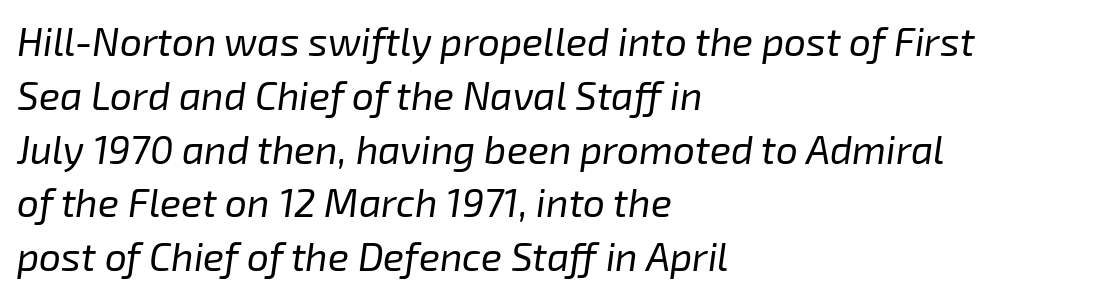
The ragged edge is on the right, which tells us the setting is flush left. Descender tails drop into unmarked territory. Quick note: italic. These lines are rendered in a variable-pitch font. Regarding leading, the lines here are spaced in the standard way. Characters follow at the spacing the type designer built in.
